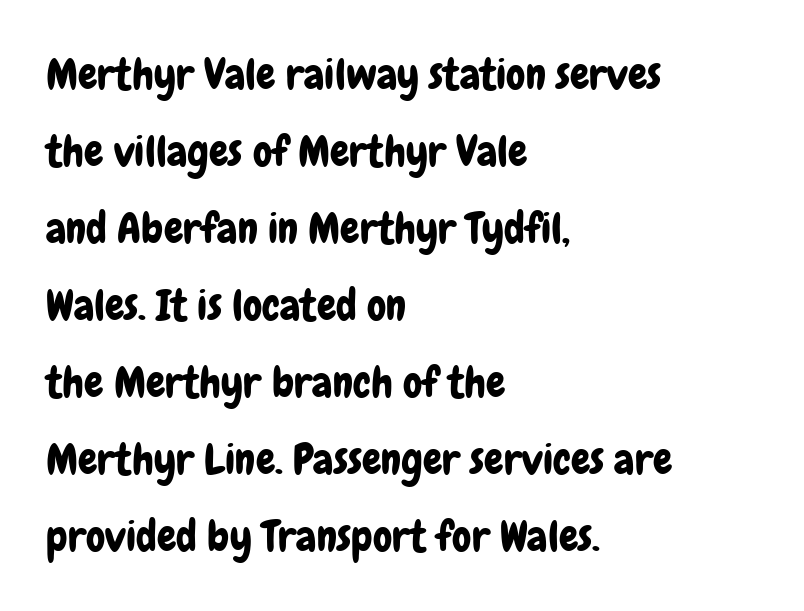
Notice how the stems are strictly vertical — no italics here. Regarding serifs, this sample does without them. Standard letterfit; no display-style spreading of the glyphs. Nobody drew a line under any word here. The ragged edge is on the right, which tells us the setting is flush left. The letters advance in unequal steps, a hallmark of proportional type.
